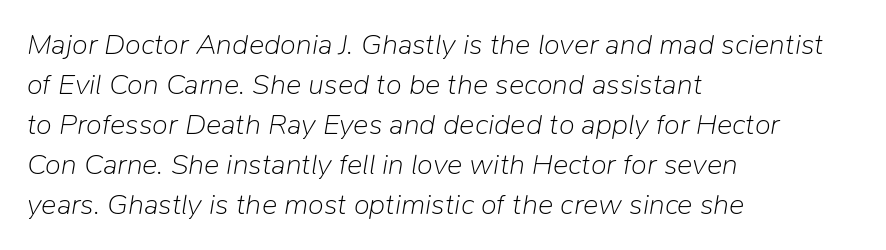
The image shows 29 px light type, italic (leaning right); set left-aligned, normal line spacing (1.38x), normal letter spacing, not underlined; low stroke contrast and a medium x-height.
